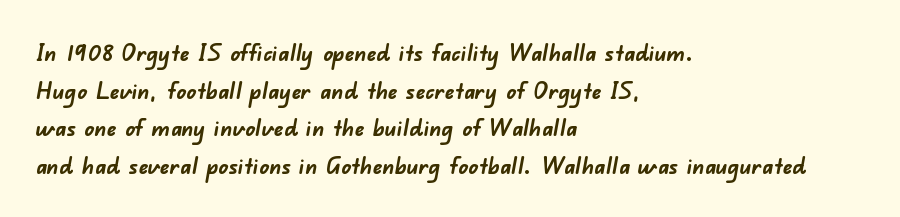
The typesetter chose a ragged-right arrangement here. Heavy, bold letterforms. A normal amount of white space separates one row of letters from the next. A clean baseline with only descenders dipping below it.
